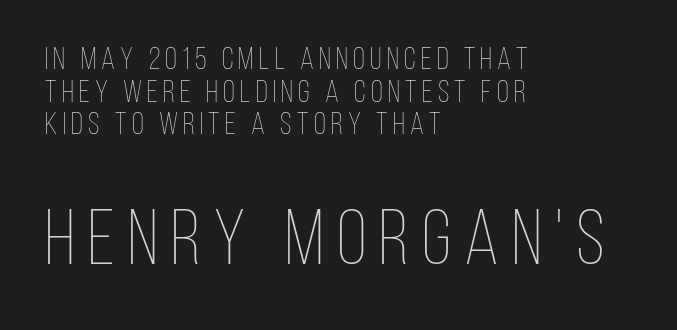
{"italic": "no", "bold": "no", "weight": "thin", "width": "condensed", "stroke_contrast": "low", "x_height": "large", "monospaced": "no", "underline": "no", "align": "left", "line_spacing": "tight", "line_spacing_ratio": 1.05, "larger_block": "second", "size_ratio": 2.52, "glyph_px": 78}
